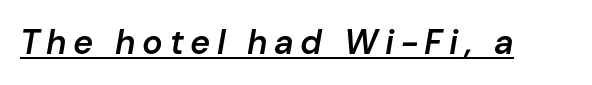
The image shows 34 px semibold type, italic (leaning right); set underlined; low stroke contrast and a medium x-height.
